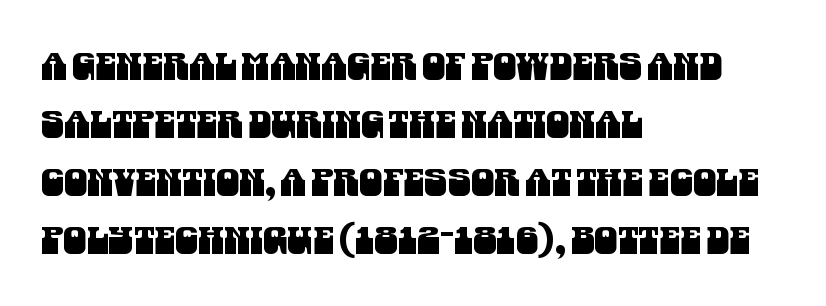
{"serif": "no", "width": "condensed", "stroke_contrast": "medium", "x_height": "large", "monospaced": "no", "underline": "no", "align": "left", "line_spacing": "normal", "line_spacing_ratio": 1.57, "letter_spacing": "normal", "letter_spacing_em": 0.0, "glyph_px": 37}
